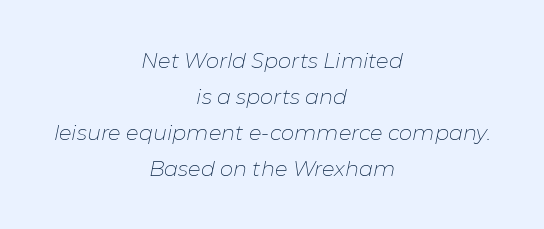
Q: Is the text bold? A: No.
Q: Is the text italic (slanted)? A: Yes, it leans right by about 11 degrees.
Q: Is the text underlined? A: No.
Q: How is the paragraph aligned? A: Centered.
Q: Is the spacing between letters normal or unusually wide? A: Normal.
